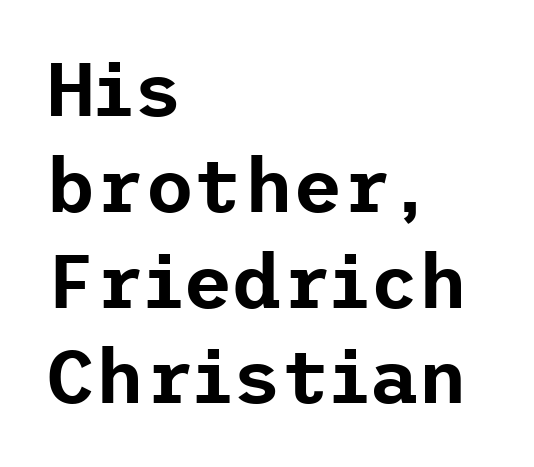
Notice how the passage keeps a crisp vertical edge on the left only. Tracking value appears to be zero — textbook default spacing. A typesetter would mark this as roman, not italic. You can tell from the bare stems that sans-serif type was used. Quick note: underline off. Regular leading.
